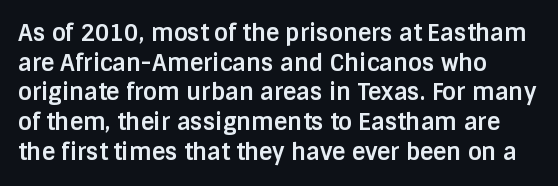
Q: Is the text bold? A: Yes.
Q: Is the text italic (slanted)? A: No, it is upright.
Q: Is the text underlined? A: No.
Q: How is the paragraph aligned? A: Left-aligned.
Q: Is the spacing between letters normal or unusually wide? A: Normal.
Q: Is the spacing between lines tight, normal or loose? A: Normal.
